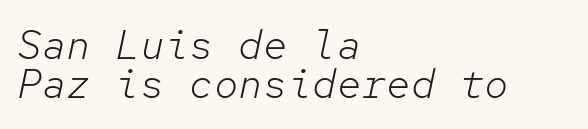
Quick note: underline off. Monospaced: the letters line up in strict vertical columns. The rendering anchors every line to the left-hand side. The strokes are not fattened; the text isn't bold.
